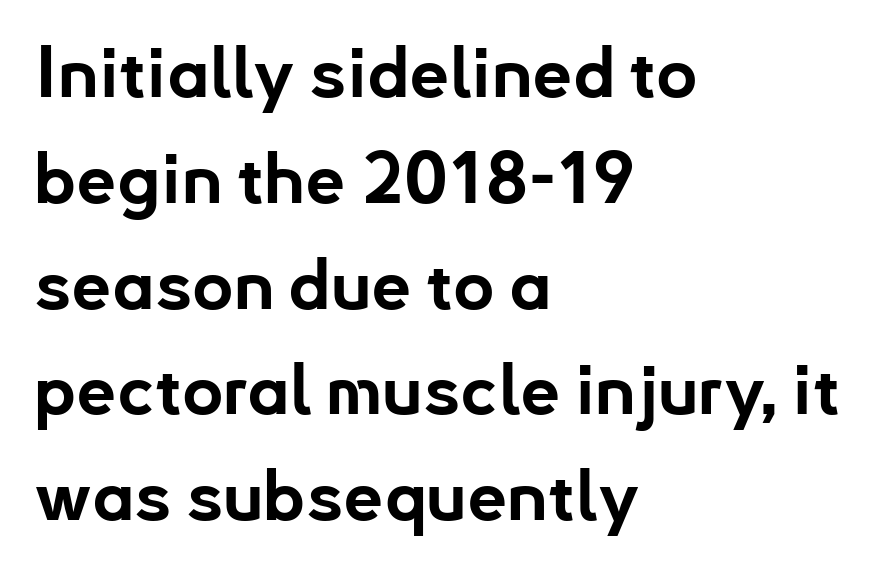
Q: Is the text bold? A: Yes.
Q: Is the text italic (slanted)? A: No, it is upright.
Q: Is the typeface a serif or a sans-serif typeface? A: Sans-serif.
Q: Is the text underlined? A: No.
Q: How is the paragraph aligned? A: Left-aligned.
Q: Is the spacing between letters normal or unusually wide? A: Normal.
Q: Is the spacing between lines tight, normal or loose? A: Normal.
Q: Width (condensed, normal, or wide)? A: Normal.
Q: Stroke contrast? A: Low.
Q: x-height? A: Small.
Q: Monospaced? A: No.
